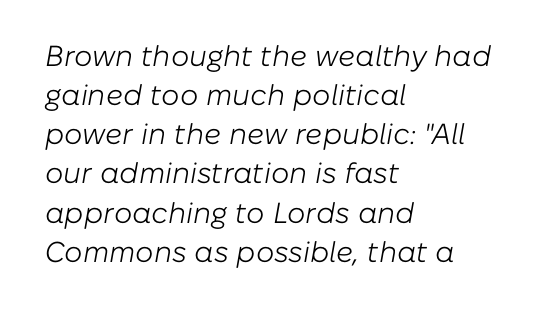
{"italic": "yes", "lean": "right", "slant_degrees": 10, "bold": "no", "weight": "light", "width": "normal", "stroke_contrast": "low", "x_height": "medium", "monospaced": "no", "underline": "no", "align": "left", "line_spacing": "normal", "line_spacing_ratio": 1.35, "letter_spacing": "normal", "letter_spacing_em": 0.0, "glyph_px": 29}
